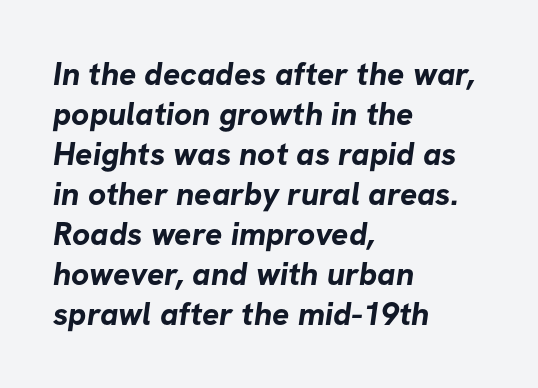
The image shows 32 px bold sans-serif type; set left-aligned, normal line spacing (1.25x), normal letter spacing, not underlined; low stroke contrast and a medium x-height.
